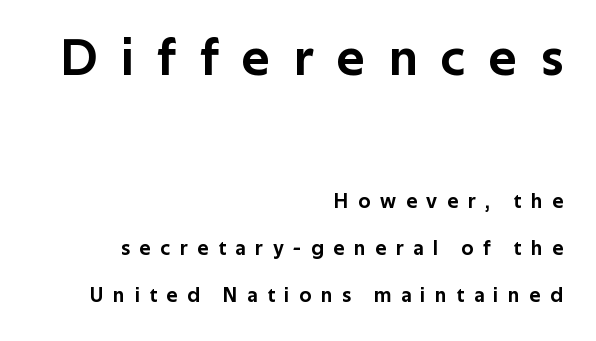
In terms of letterspacing, this is a distinctly airy, spread setting. The typesetter chose a ragged-left arrangement here. The zone under the glyphs is completely vacant. Horizontal bands of white between lines are thick stripes. You can tell from the bare stems that sans-serif type was used.
